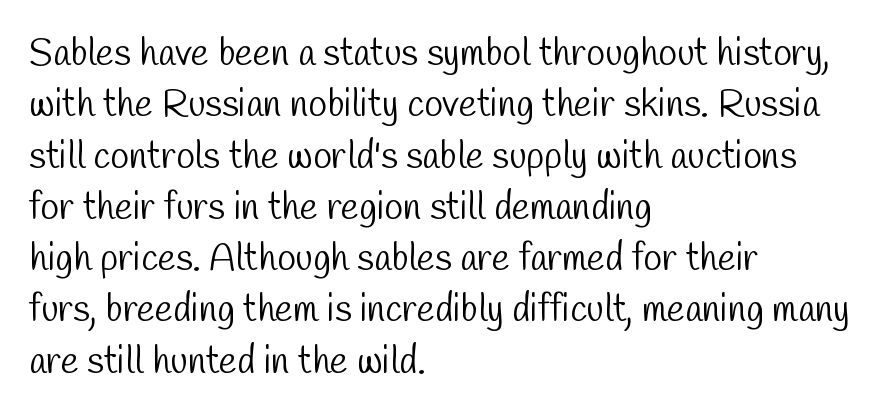
Q: Is the text bold? A: No.
Q: Is the typeface a serif or a sans-serif typeface? A: Sans-serif.
Q: Is the text underlined? A: No.
Q: How is the paragraph aligned? A: Left-aligned.
Q: Is the spacing between letters normal or unusually wide? A: Normal.
Q: Is the spacing between lines tight, normal or loose? A: Normal.
Q: Width (condensed, normal, or wide)? A: Condensed.
Q: Stroke contrast? A: Low.
Q: x-height? A: Medium.
Q: Monospaced? A: No.
